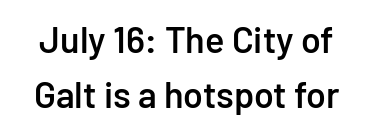
{"serif": "no", "italic": "no", "bold": "semi", "weight": "semibold", "width": "normal", "stroke_contrast": "low", "x_height": "medium", "monospaced": "no", "underline": "no", "line_spacing": "normal", "line_spacing_ratio": 1.53, "letter_spacing": "normal", "letter_spacing_em": 0.0, "glyph_px": 36}
